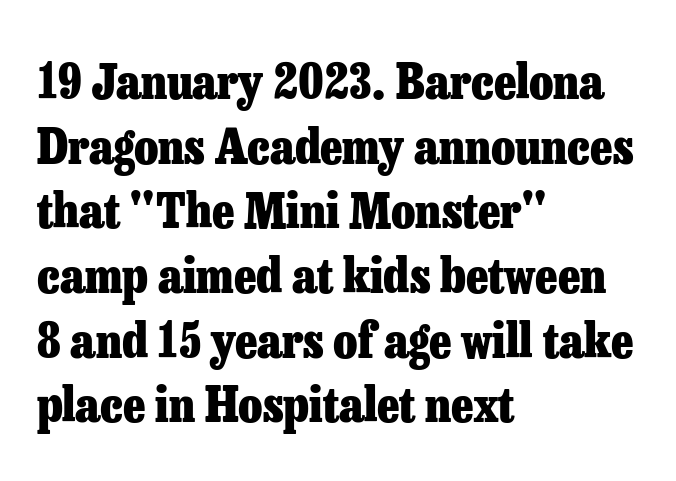
The image shows 49 px heavy serif type, upright; set left-aligned, normal line spacing (1.32x), normal letter spacing, not underlined; low stroke contrast and a medium x-height.
